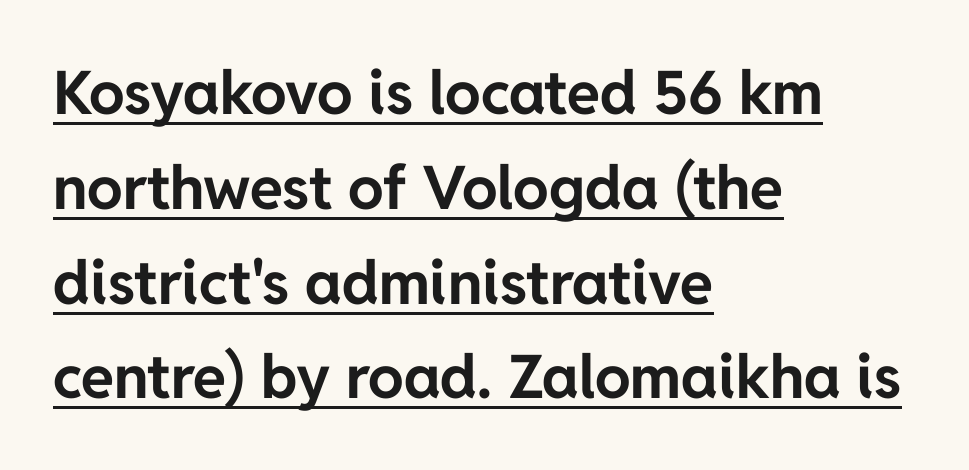
The image shows 60 px bold sans-serif type, upright; set left-aligned, normal line spacing (1.58x), normal letter spacing, underlined; low stroke contrast and a medium x-height.
